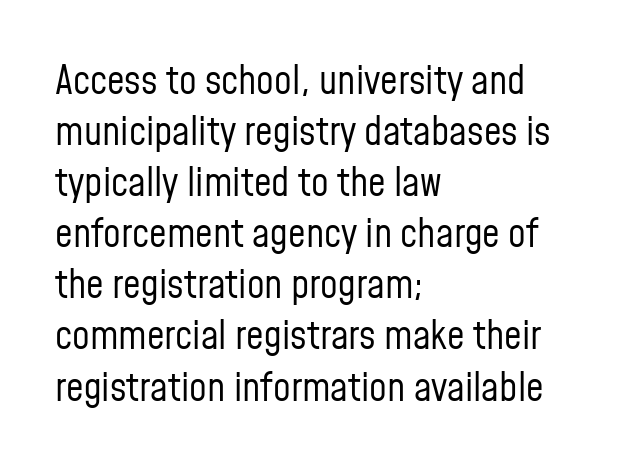
Q: Is the text bold? A: No.
Q: Is the text italic (slanted)? A: No, it is upright.
Q: Is the typeface a serif or a sans-serif typeface? A: Sans-serif.
Q: Is the text underlined? A: No.
Q: How is the paragraph aligned? A: Left-aligned.
Q: Is the spacing between letters normal or unusually wide? A: Normal.
Q: Is the spacing between lines tight, normal or loose? A: Normal.
Q: Width (condensed, normal, or wide)? A: Condensed.
Q: Stroke contrast? A: Low.
Q: x-height? A: Medium.
Q: Monospaced? A: No.
